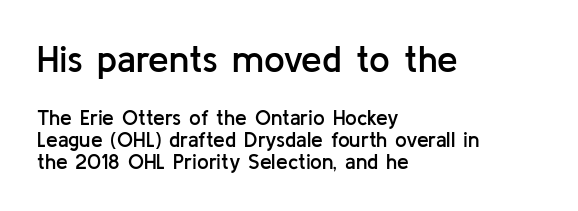
The image shows 37 px semibold sans-serif type, upright; set left-aligned, tight line spacing (1.04x), normal letter spacing, not underlined; the first (top) block is 1.76x larger; low stroke contrast and a medium x-height.
